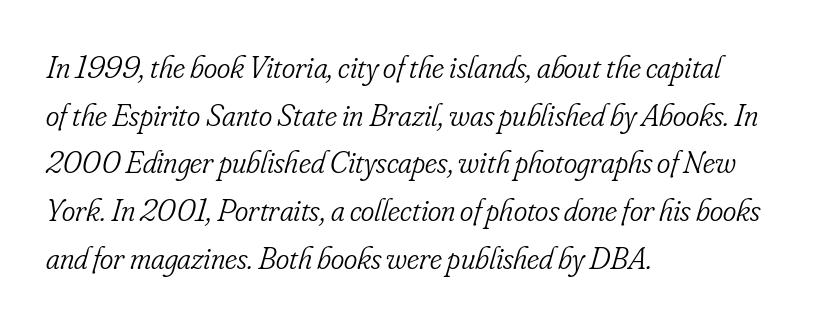
Q: Is the text bold? A: No.
Q: Is the text italic (slanted)? A: Yes, it leans right by about 16 degrees.
Q: Is the typeface a serif or a sans-serif typeface? A: Serif.
Q: Is the text underlined? A: No.
Q: How is the paragraph aligned? A: Left-aligned.
Q: Is the spacing between letters normal or unusually wide? A: Normal.
Q: Is the spacing between lines tight, normal or loose? A: Normal.
Q: Width (condensed, normal, or wide)? A: Condensed.
Q: Stroke contrast? A: Low.
Q: x-height? A: Small.
Q: Monospaced? A: No.
